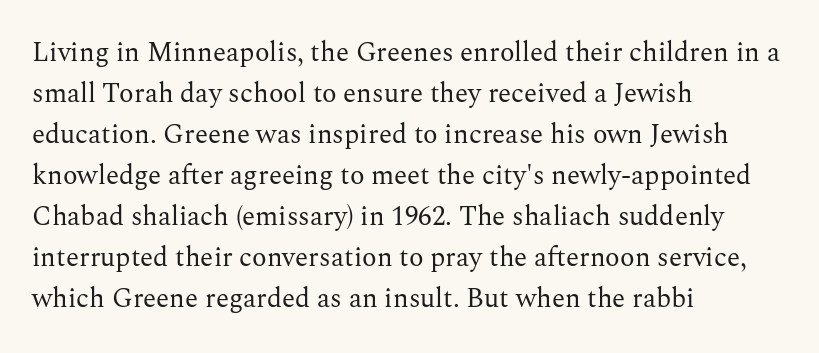
The image shows 27 px text type, upright; set left-aligned, normal line spacing (1.52x), normal letter spacing, not underlined.
